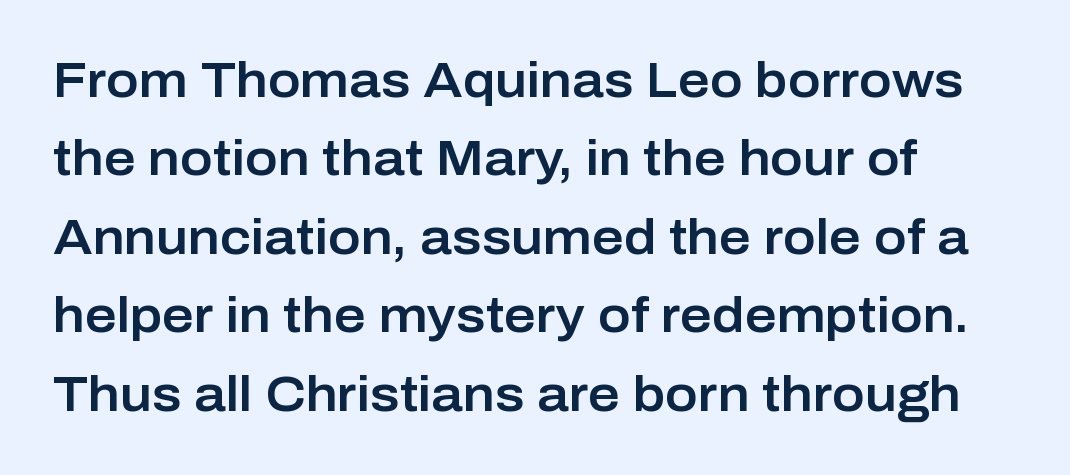
This rendering features lettering with no underline. To sum up the face: it is a sans, with no serifs. The face used here is proportionally spaced, like ordinary book or web type. Spacing between characters is what you'd get straight out of the box.
